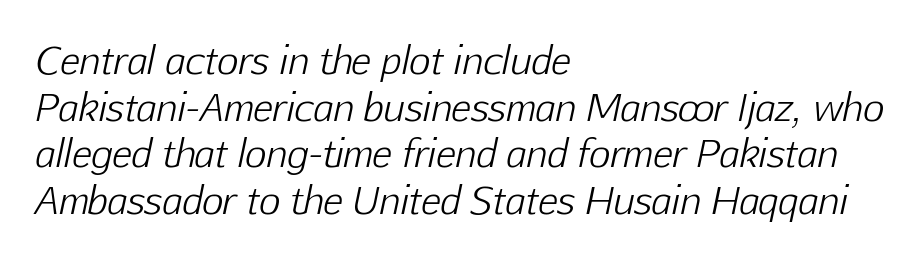
Check the space under the baseline: it is left empty. The letters advance in unequal steps, a hallmark of proportional type. Think standard paragraph weight, or any step lighter than that. A student would call this left alignment; a typographer would say flush left, rag right. An italicized treatment has been applied to the whole sample. Does extra space separate the letters? No, they use regular spacing.
